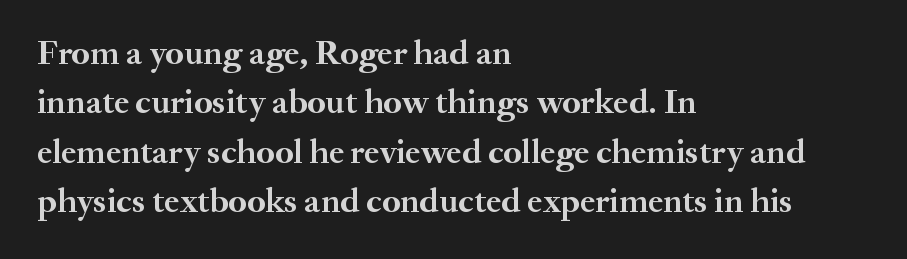
Q: Is the text bold? A: Yes.
Q: Is the text italic (slanted)? A: No, it is upright.
Q: Is the typeface a serif or a sans-serif typeface? A: Serif.
Q: Is the text underlined? A: No.
Q: How is the paragraph aligned? A: Left-aligned.
Q: Is the spacing between letters normal or unusually wide? A: Normal.
Q: Is the spacing between lines tight, normal or loose? A: Normal.
Q: Width (condensed, normal, or wide)? A: Normal.
Q: Stroke contrast? A: Medium.
Q: x-height? A: Small.
Q: Monospaced? A: No.
